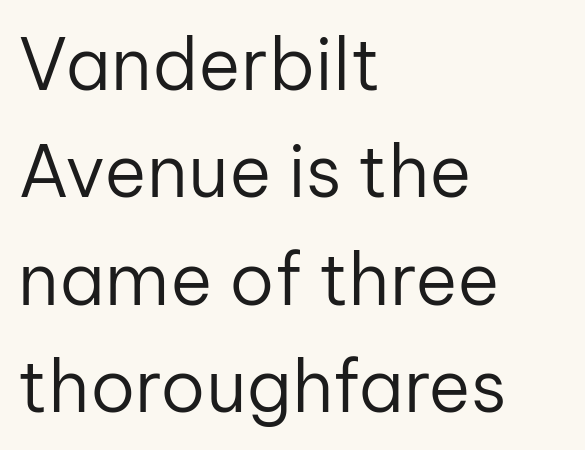
Bold? No — there's no thickening of the strokes. No word sits above an underline. Is this a fixed-width face? No — the glyphs have proportional, varying widths. This sample uses a sans-serif face.
